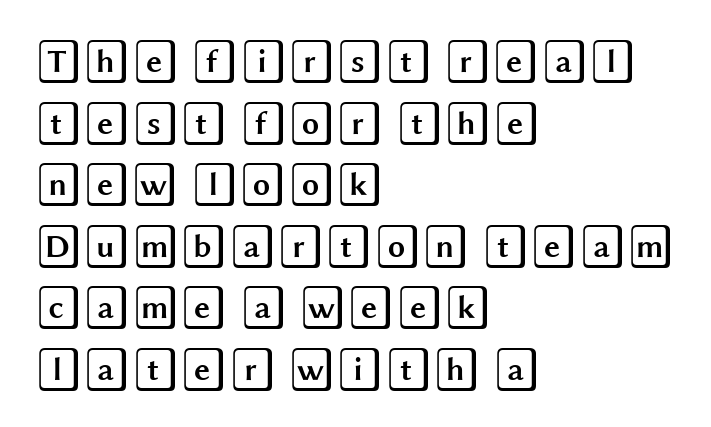
{"italic": "no", "width": "wide", "x_height": "large", "underline": "no", "align": "left", "line_spacing": "normal", "line_spacing_ratio": 1.4, "letter_spacing": "normal", "letter_spacing_em": 0.0, "glyph_px": 44}
